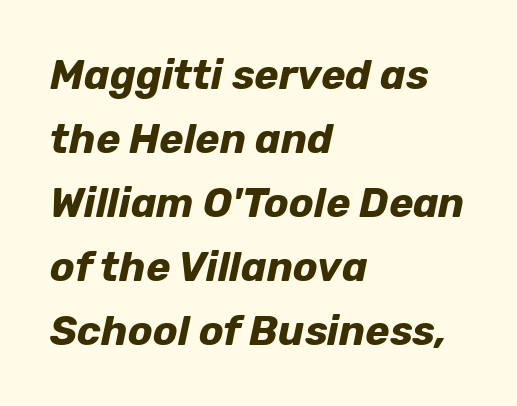
Q: Is the text bold? A: Yes.
Q: Is the text italic (slanted)? A: Yes, it leans right by about 12 degrees.
Q: Is the text underlined? A: No.
Q: How is the paragraph aligned? A: Left-aligned.
Q: Is the spacing between letters normal or unusually wide? A: Normal.
Q: Is the spacing between lines tight, normal or loose? A: Normal.
Q: Width (condensed, normal, or wide)? A: Normal.
Q: Stroke contrast? A: Low.
Q: x-height? A: Medium.
Q: Monospaced? A: No.
